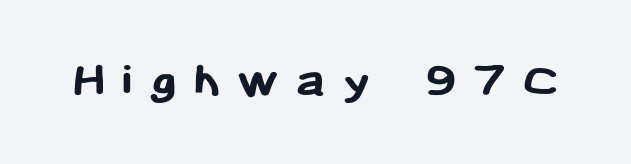
Q: Is the text bold? A: Yes.
Q: Is the text italic (slanted)? A: No, it is upright.
Q: Is the typeface a serif or a sans-serif typeface? A: Sans-serif.
Q: Is the text underlined? A: No.
Q: Is the spacing between letters normal or unusually wide? A: Unusually wide.
Q: Width (condensed, normal, or wide)? A: Normal.
Q: Stroke contrast? A: Low.
Q: x-height? A: Medium.
Q: Monospaced? A: No.
